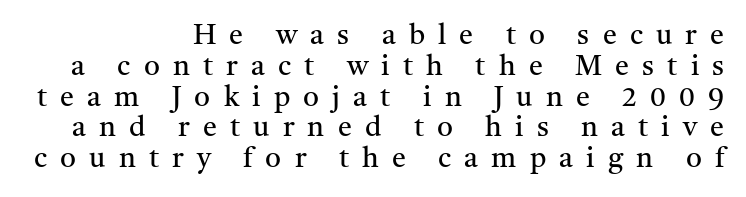
Italic: no, the glyphs are upright roman. Underlining? Definitely not there. Alignment: flush right. Is this a sans? No — the strokes have serifs.
